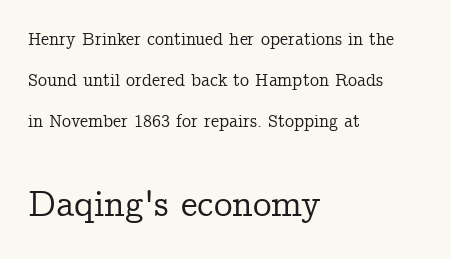
This layout puts the modest block above and the oversized block below. The letters sit at their default tracking, neither squeezed nor spread. A clean baseline with only descenders dipping below it. The rendering shows small feet on the letterforms — a serif design.
